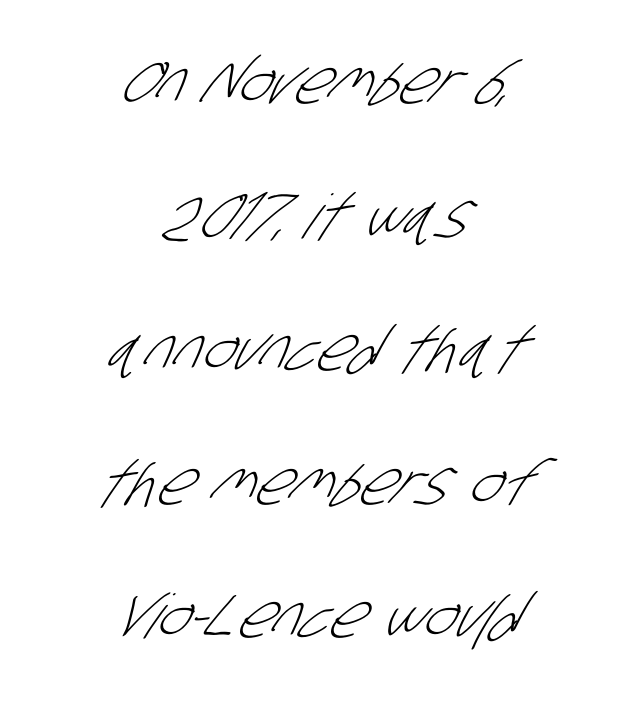
Q: Is the text bold? A: No.
Q: Is the typeface a serif or a sans-serif typeface? A: Sans-serif.
Q: Is the text underlined? A: No.
Q: How is the paragraph aligned? A: Centered.
Q: Is the spacing between letters normal or unusually wide? A: Normal.
Q: Is the spacing between lines tight, normal or loose? A: Loose.
Q: Width (condensed, normal, or wide)? A: Condensed.
Q: Stroke contrast? A: Low.
Q: x-height? A: Large.
Q: Monospaced? A: No.
